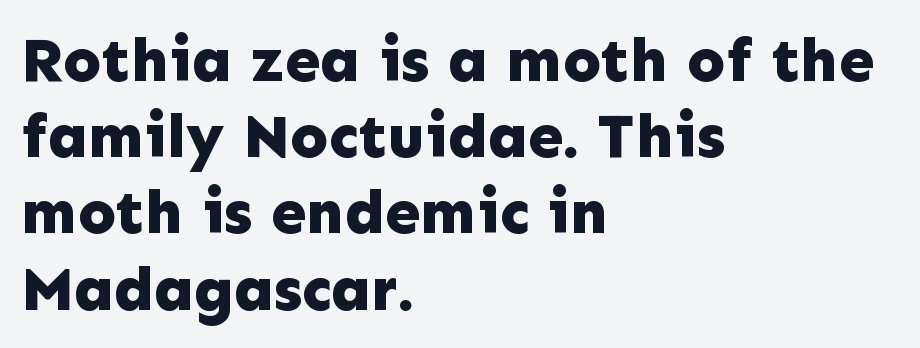
{"serif": "no", "italic": "no", "bold": "yes", "weight": "bold", "width": "normal", "stroke_contrast": "low", "x_height": "medium", "monospaced": "no", "underline": "no", "align": "left", "line_spacing_ratio": 1.21, "letter_spacing": "normal", "letter_spacing_em": 0.0, "glyph_px": 63}
